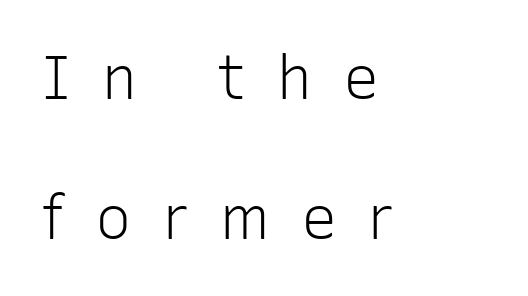
Ascenders rise straight up at ninety degrees. Letterform terminals end flat and unadorned throughout the passage. A typesetter would call this proportional, since set widths differ per character. Stroke thickness stays within the range of a standard reading face or lighter. Decoration check: the copy has no underline.
